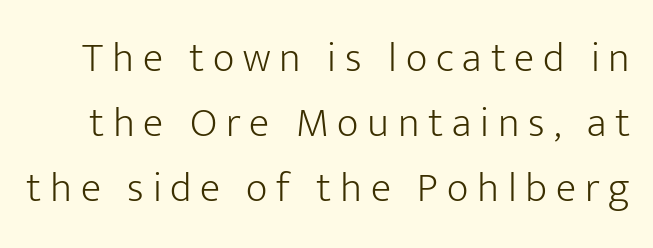
The image shows 42 px light sans-serif type, upright; set normal line spacing (1.55x), unusually wide letter spacing (+0.21 em), not underlined; low stroke contrast and a medium x-height.
